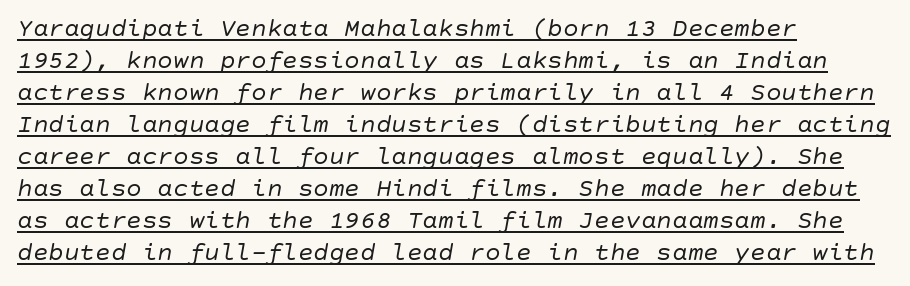
Tall strokes in this sample are angled rather than plumb. Line beginnings align vertically; line endings do not. Nobody touched the tracking dial on this one. A quiet, ordinary-to-light weight characterises the typeface.
